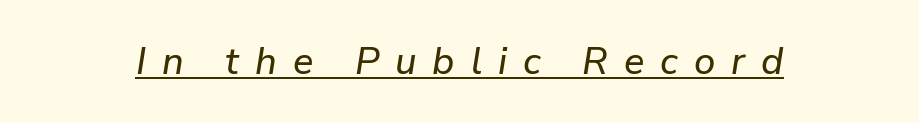
{"italic": "yes", "lean": "right", "slant_degrees": 9, "width": "normal", "stroke_contrast": "low", "x_height": "medium", "monospaced": "no", "underline": "yes", "letter_spacing": "wide", "letter_spacing_em": 0.42, "glyph_px": 38}
